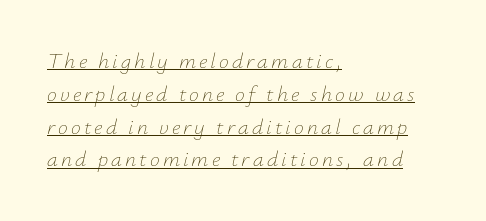
Q: Is the text bold? A: No.
Q: Is the text italic (slanted)? A: Yes, it leans right by about 12 degrees.
Q: Is the text underlined? A: Yes.
Q: How is the paragraph aligned? A: Left-aligned.
Q: Is the spacing between lines tight, normal or loose? A: Normal.
